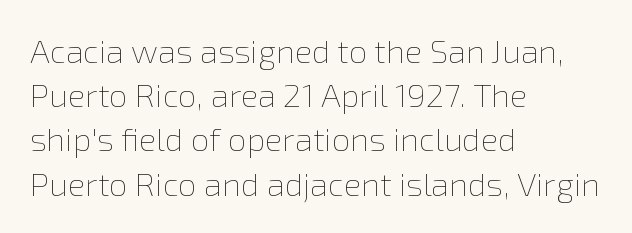
{"italic": "no", "bold": "no", "weight": "thin", "width": "normal", "stroke_contrast": "low", "x_height": "medium", "monospaced": "no", "underline": "no", "align": "left", "line_spacing": "normal", "line_spacing_ratio": 1.34, "letter_spacing": "normal", "letter_spacing_em": 0.0, "glyph_px": 33}
